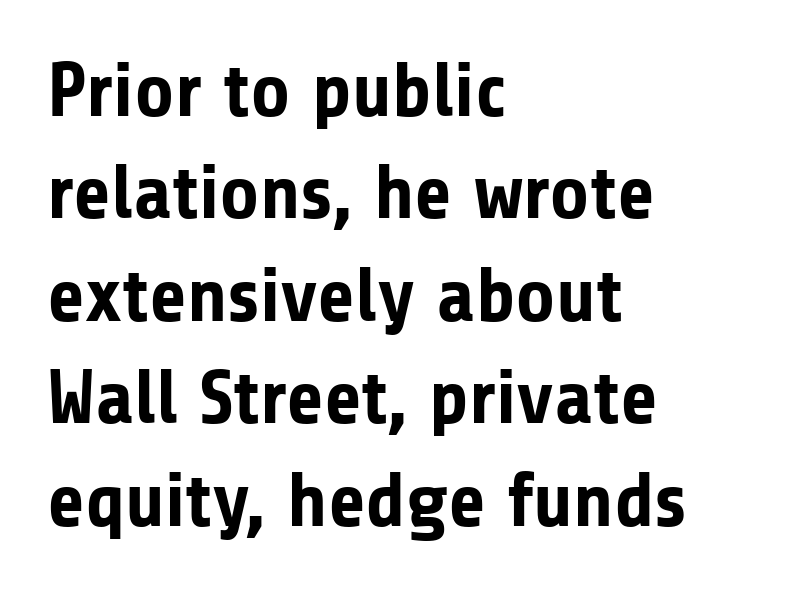
Looks like regular typesetting: each glyph gets only the width it needs. Ordinary non-slanted type is in use. Regarding leading, the lines here are spaced in the standard way. The strip under each line holds only bare page.
